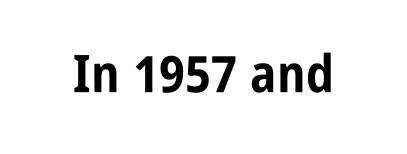
Q: Is the text bold? A: Yes.
Q: Is the text italic (slanted)? A: No, it is upright.
Q: Is the typeface a serif or a sans-serif typeface? A: Sans-serif.
Q: Is the text underlined? A: No.
Q: Is the spacing between letters normal or unusually wide? A: Normal.
Q: Width (condensed, normal, or wide)? A: Condensed.
Q: Stroke contrast? A: Low.
Q: x-height? A: Large.
Q: Monospaced? A: No.
